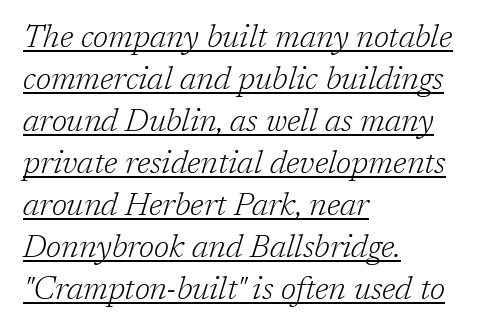
Q: Is the text bold? A: No.
Q: Is the text italic (slanted)? A: Yes, it leans right by about 17 degrees.
Q: Is the typeface a serif or a sans-serif typeface? A: Serif.
Q: Is the text underlined? A: Yes.
Q: How is the paragraph aligned? A: Left-aligned.
Q: Is the spacing between letters normal or unusually wide? A: Normal.
Q: Is the spacing between lines tight, normal or loose? A: Normal.
Q: Width (condensed, normal, or wide)? A: Normal.
Q: Stroke contrast? A: Low.
Q: x-height? A: Medium.
Q: Monospaced? A: No.
